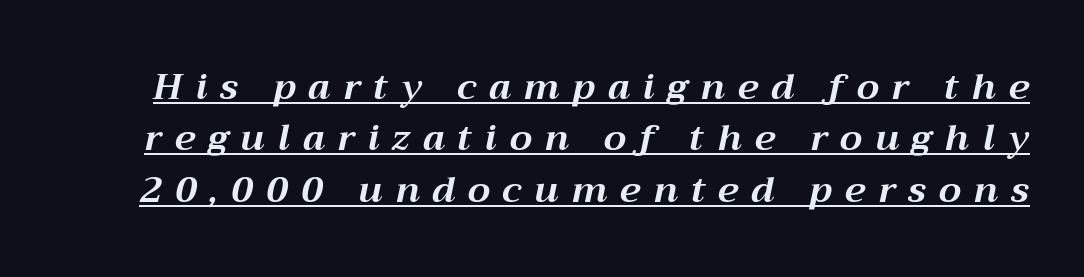
Q: Is the text bold? A: Yes.
Q: Is the text italic (slanted)? A: Yes, it leans right by about 12 degrees.
Q: Is the text underlined? A: Yes.
Q: Is the spacing between letters normal or unusually wide? A: Unusually wide.
Q: Is the spacing between lines tight, normal or loose? A: Normal.
Q: Width (condensed, normal, or wide)? A: Normal.
Q: Stroke contrast? A: Medium.
Q: x-height? A: Medium.
Q: Monospaced? A: No.
